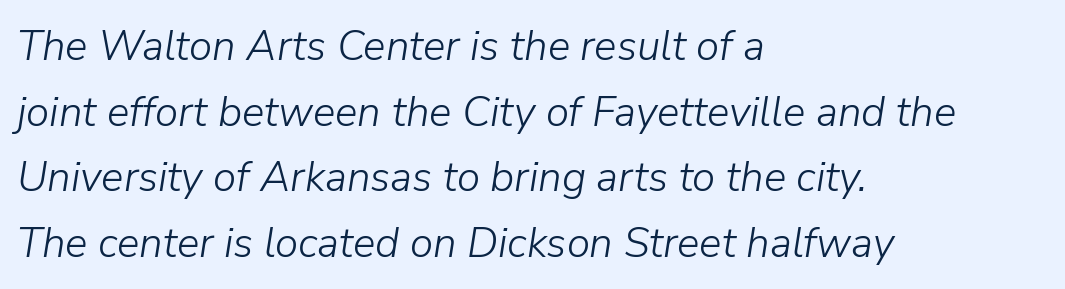
Do the characters align in a grid? No, the font is proportional. Looking at the ascenders, they clearly lean. Only glyphs here, with clear space below each row. Students, note that the glyphs here touch the page at normal intervals. The line-height multiplier appears to be the usual default.
